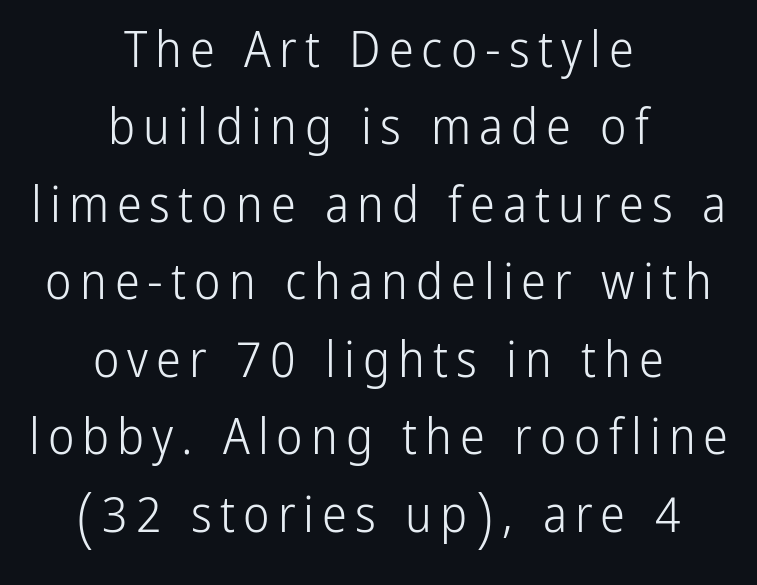
Q: Is the text bold? A: No.
Q: Is the text italic (slanted)? A: No, it is upright.
Q: Is the typeface a serif or a sans-serif typeface? A: Sans-serif.
Q: Is the text underlined? A: No.
Q: How is the paragraph aligned? A: Centered.
Q: Is the spacing between lines tight, normal or loose? A: Normal.
Q: Width (condensed, normal, or wide)? A: Condensed.
Q: Stroke contrast? A: Low.
Q: x-height? A: Medium.
Q: Monospaced? A: No.
